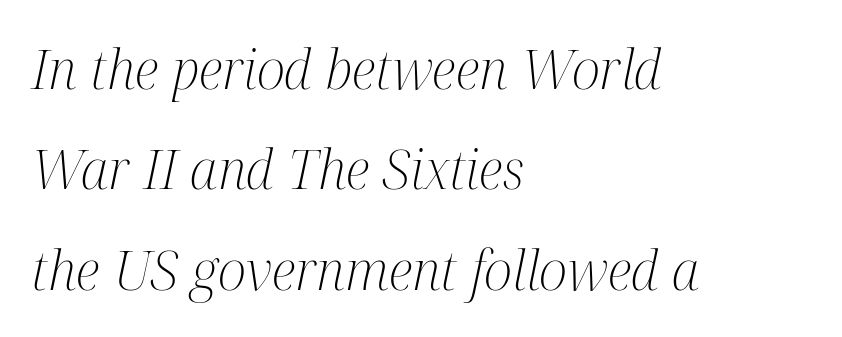
Q: Is the text bold? A: No.
Q: Is the text italic (slanted)? A: Yes, it leans right by about 12 degrees.
Q: Is the typeface a serif or a sans-serif typeface? A: Serif.
Q: Is the text underlined? A: No.
Q: How is the paragraph aligned? A: Left-aligned.
Q: Is the spacing between letters normal or unusually wide? A: Normal.
Q: Width (condensed, normal, or wide)? A: Condensed.
Q: Stroke contrast? A: Medium.
Q: x-height? A: Medium.
Q: Monospaced? A: No.
